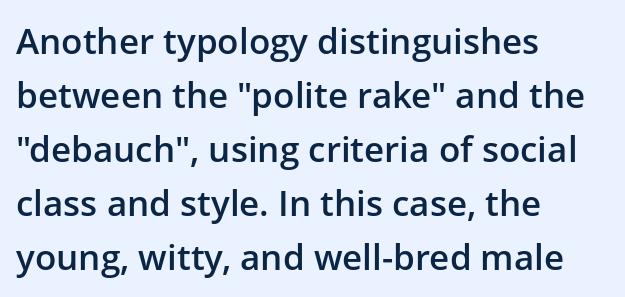
{"serif": "no", "italic": "no", "bold": "semi", "weight": "semibold", "width": "normal", "stroke_contrast": "low", "x_height": "medium", "monospaced": "no", "underline": "no", "align": "left", "line_spacing": "normal", "line_spacing_ratio": 1.54, "letter_spacing": "normal", "letter_spacing_em": 0.0, "glyph_px": 35}
